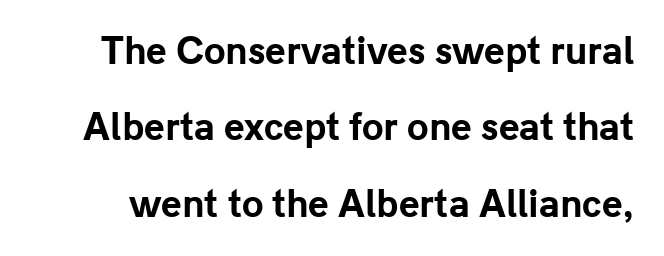
If you measured baseline to baseline, you'd find a long distance. Does extra space separate the letters? No, they use regular spacing. Ascenders rise straight up at ninety degrees. Thick stems and heavy bowls — unmistakably bold. These lines are rendered in a variable-pitch font.
